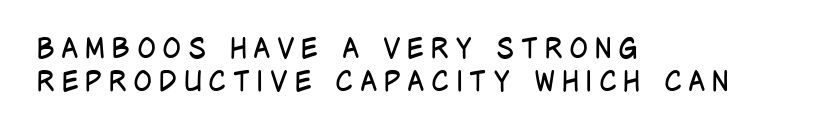
Q: Is the text bold? A: No.
Q: Is the text italic (slanted)? A: No, it is upright.
Q: Is the typeface a serif or a sans-serif typeface? A: Sans-serif.
Q: Is the text underlined? A: No.
Q: How is the paragraph aligned? A: Left-aligned.
Q: Is the spacing between letters normal or unusually wide? A: Unusually wide.
Q: Width (condensed, normal, or wide)? A: Condensed.
Q: Stroke contrast? A: Low.
Q: x-height? A: Large.
Q: Monospaced? A: No.
